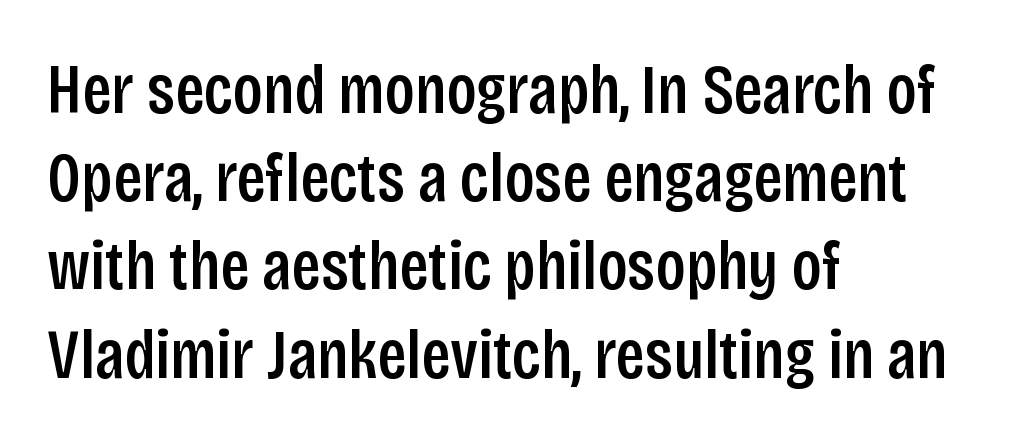
The image shows 70 px condensed sans-serif type, upright; set left-aligned, normal line spacing (1.26x), normal letter spacing, not underlined; low stroke contrast and a large x-height.
